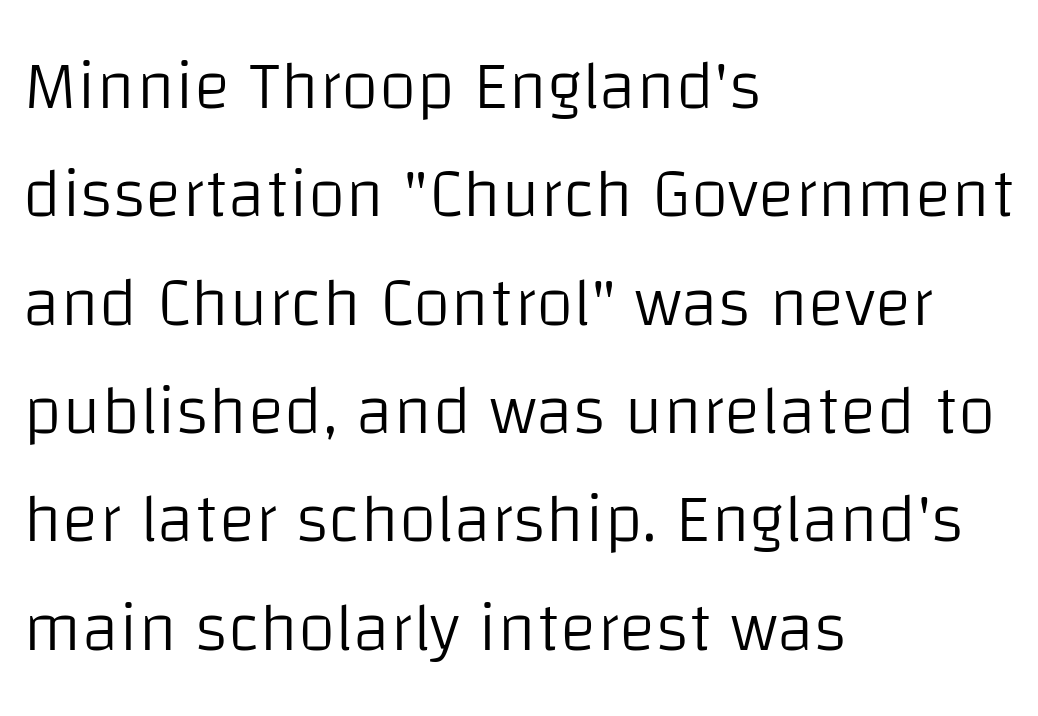
Q: Is the text bold? A: No.
Q: Is the text italic (slanted)? A: No, it is upright.
Q: Is the typeface a serif or a sans-serif typeface? A: Sans-serif.
Q: Is the text underlined? A: No.
Q: How is the paragraph aligned? A: Left-aligned.
Q: Is the spacing between letters normal or unusually wide? A: Normal.
Q: Is the spacing between lines tight, normal or loose? A: Normal.
Q: Width (condensed, normal, or wide)? A: Normal.
Q: Stroke contrast? A: Low.
Q: x-height? A: Large.
Q: Monospaced? A: No.
